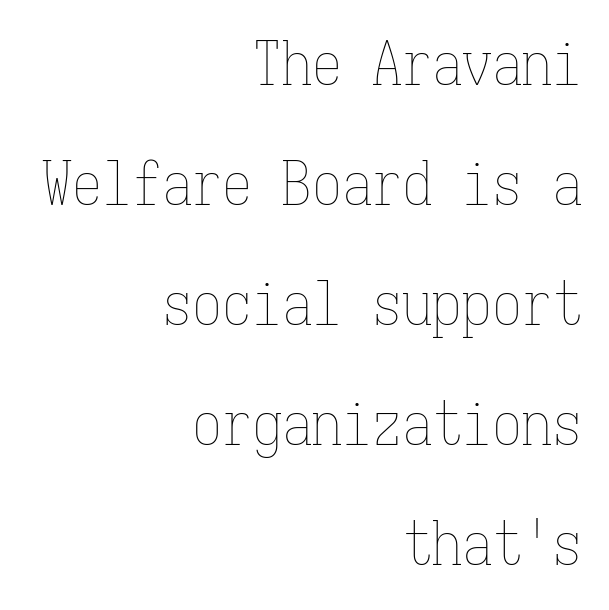
Q: Is the text bold? A: No.
Q: Is the text italic (slanted)? A: No, it is upright.
Q: Is the text underlined? A: No.
Q: How is the paragraph aligned? A: Right-aligned.
Q: Is the spacing between letters normal or unusually wide? A: Normal.
Q: Is the spacing between lines tight, normal or loose? A: Loose.
Q: Width (condensed, normal, or wide)? A: Condensed.
Q: Stroke contrast? A: Low.
Q: x-height? A: Medium.
Q: Monospaced? A: Yes.
